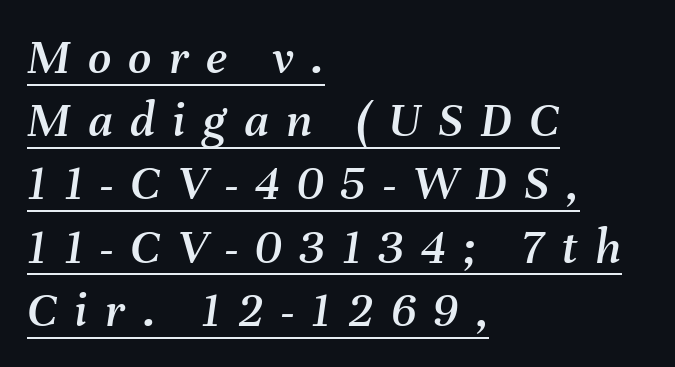
Q: Is the text italic (slanted)? A: Yes, it leans right by about 8 degrees.
Q: Is the text underlined? A: Yes.
Q: How is the paragraph aligned? A: Left-aligned.
Q: Is the spacing between letters normal or unusually wide? A: Unusually wide.
Q: Width (condensed, normal, or wide)? A: Normal.
Q: Stroke contrast? A: Medium.
Q: x-height? A: Medium.
Q: Monospaced? A: No.
